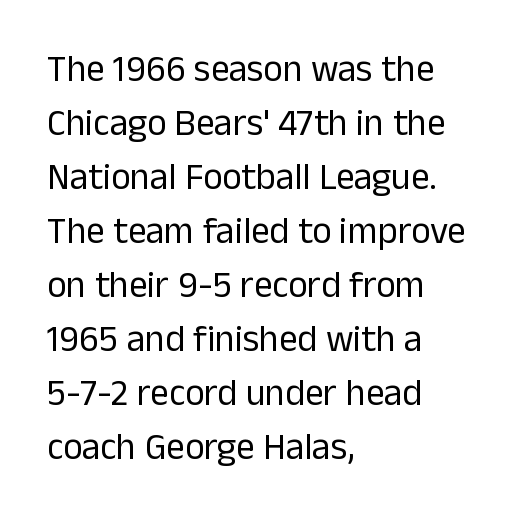
{"serif": "no", "italic": "no", "bold": "no", "weight": "regular", "width": "normal", "stroke_contrast": "low", "x_height": "medium", "monospaced": "no", "underline": "no", "align": "left", "line_spacing": "normal", "line_spacing_ratio": 1.46, "letter_spacing": "normal", "letter_spacing_em": 0.0, "glyph_px": 37}
